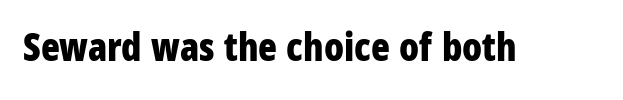
Unlike a traditional serif, this face leaves its strokes unadorned. The face used here has the dense, thick strokes of a bold. A typesetter would call this zero additional tracking. This sample uses an upright cut, with every glyph sitting square on the baseline.
